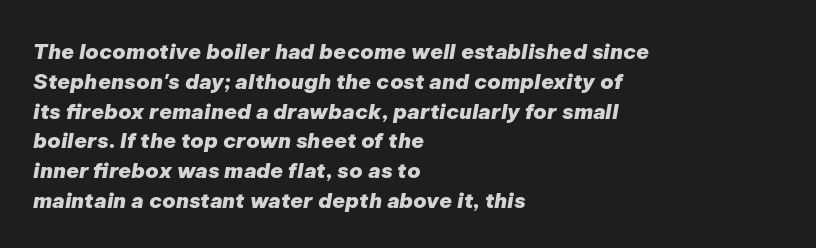
{"italic": "yes", "lean": "right", "slant_degrees": 9, "bold": "yes", "underline": "no", "align": "left", "line_spacing": "normal", "line_spacing_ratio": 1.42, "letter_spacing": "normal", "letter_spacing_em": 0.0, "glyph_px": 21}
